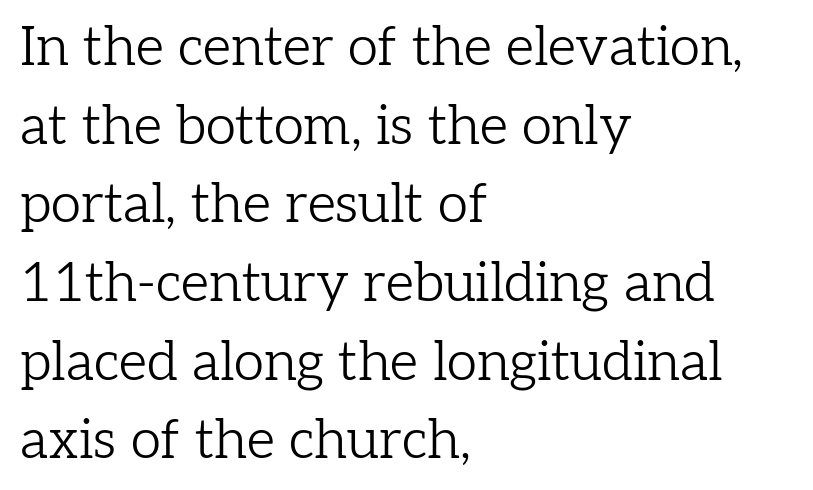
Q: Is the text bold? A: No.
Q: Is the text italic (slanted)? A: No, it is upright.
Q: Is the typeface a serif or a sans-serif typeface? A: Serif.
Q: Is the text underlined? A: No.
Q: How is the paragraph aligned? A: Left-aligned.
Q: Is the spacing between letters normal or unusually wide? A: Normal.
Q: Is the spacing between lines tight, normal or loose? A: Normal.
Q: Width (condensed, normal, or wide)? A: Normal.
Q: Stroke contrast? A: Low.
Q: x-height? A: Medium.
Q: Monospaced? A: No.
